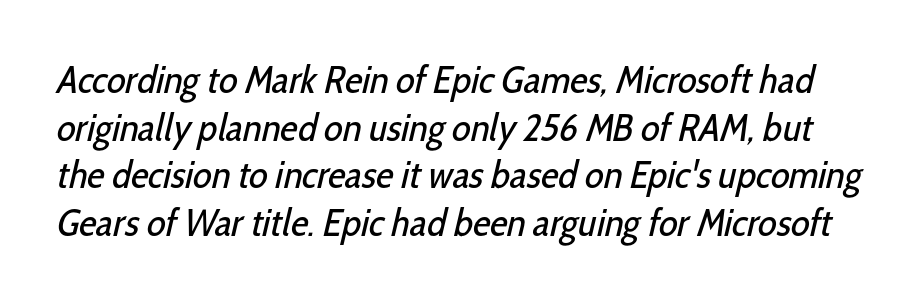
{"serif": "no", "bold": "no", "weight": "regular", "width": "condensed", "stroke_contrast": "low", "x_height": "medium", "monospaced": "no", "underline": "no", "line_spacing_ratio": 1.22, "letter_spacing": "normal", "letter_spacing_em": 0.0, "glyph_px": 39}
